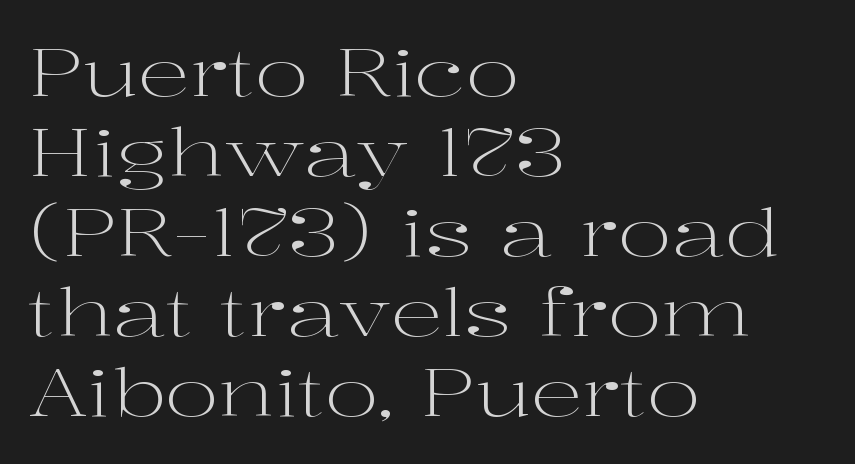
The image shows 65 px light, wide serif type, upright; set left-aligned, line spacing 1.23x, normal letter spacing, not underlined; high stroke contrast and a medium x-height.
